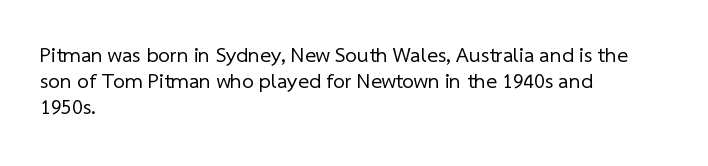
Weight: regular or lighter. One-word summary of the alignment: left. In terms of leading, this rendering sits right in the middle. The horizontal fit of the characters is conventional and even.
